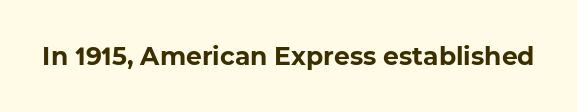
Q: Is the text bold? A: Yes.
Q: Is the text underlined? A: No.
Q: Is the spacing between letters normal or unusually wide? A: Normal.
